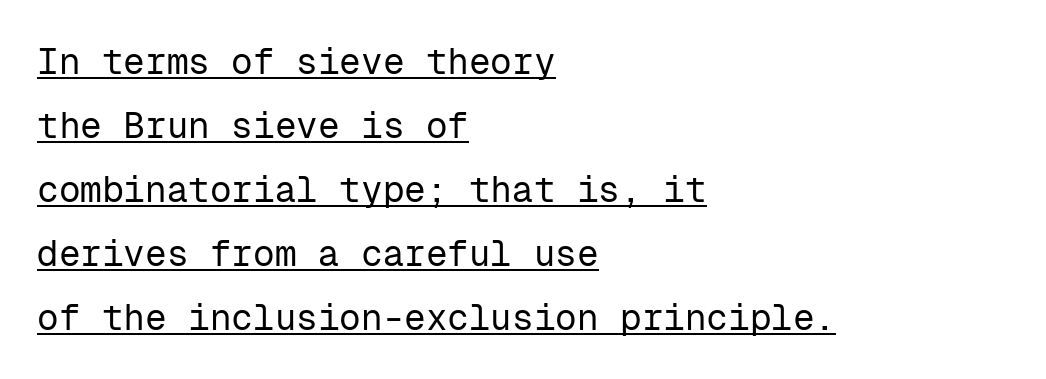
Standard letterfit; no display-style spreading of the glyphs. Stem width sits at or under what a default text font uses. Underline: present. The text was rendered using a sans face with plain stroke endings. The paragraph has a hard left edge and a soft right edge. Style check: upright.
